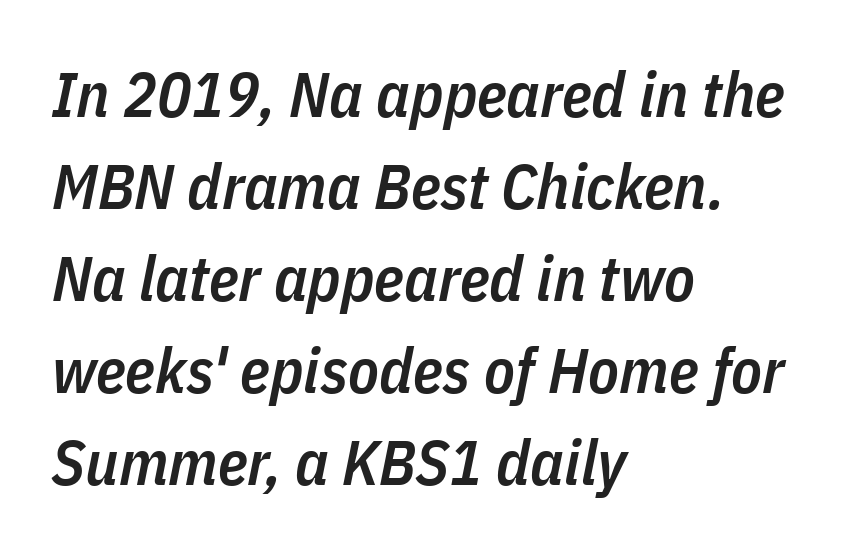
Q: Is the text bold? A: Semi-bold.
Q: Is the text italic (slanted)? A: Yes, it leans right by about 11 degrees.
Q: Is the text underlined? A: No.
Q: How is the paragraph aligned? A: Left-aligned.
Q: Is the spacing between letters normal or unusually wide? A: Normal.
Q: Is the spacing between lines tight, normal or loose? A: Normal.
Q: Width (condensed, normal, or wide)? A: Condensed.
Q: Stroke contrast? A: Low.
Q: x-height? A: Medium.
Q: Monospaced? A: No.
